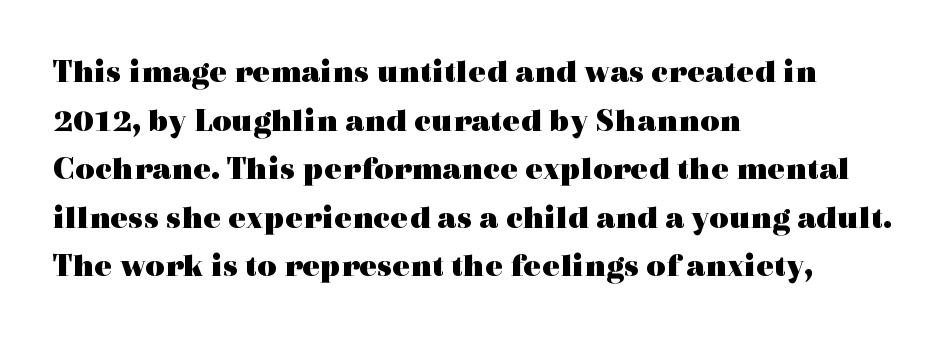
{"serif": "yes", "italic": "no", "bold": "yes", "weight": "heavy", "width": "wide", "x_height": "medium", "monospaced": "no", "underline": "no", "align": "left", "line_spacing": "normal", "line_spacing_ratio": 1.47, "letter_spacing": "normal", "letter_spacing_em": 0.0, "glyph_px": 33}
